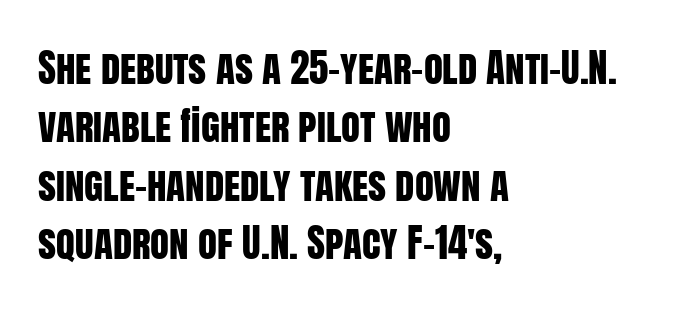
The image shows 39 px condensed sans-serif type, upright; set left-aligned, normal line spacing (1.5x), normal letter spacing, not underlined; low stroke contrast and a large x-height.
